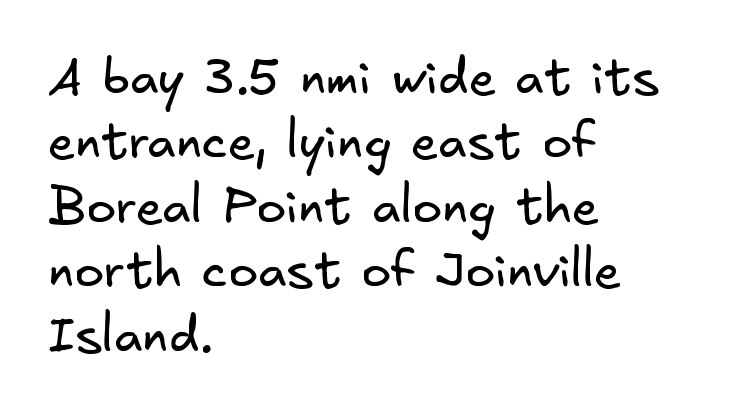
Q: Is the text bold? A: No.
Q: Is the typeface a serif or a sans-serif typeface? A: Sans-serif.
Q: Is the text underlined? A: No.
Q: How is the paragraph aligned? A: Left-aligned.
Q: Is the spacing between letters normal or unusually wide? A: Normal.
Q: Is the spacing between lines tight, normal or loose? A: Normal.
Q: Width (condensed, normal, or wide)? A: Normal.
Q: Stroke contrast? A: Low.
Q: x-height? A: Small.
